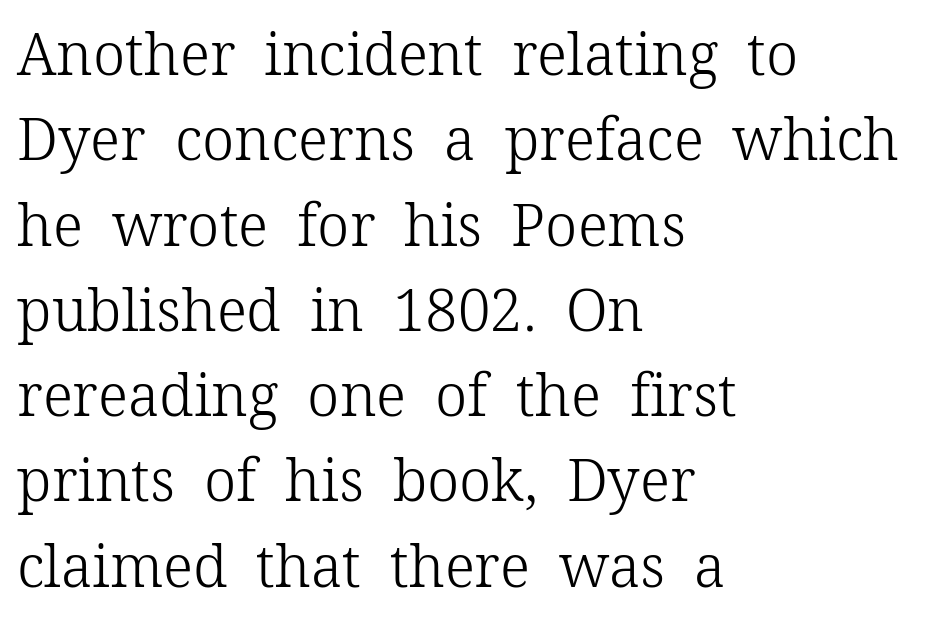
The image shows 58 px light serif type, upright; set left-aligned, normal line spacing (1.47x), normal letter spacing, not underlined; low stroke contrast and a medium x-height.
